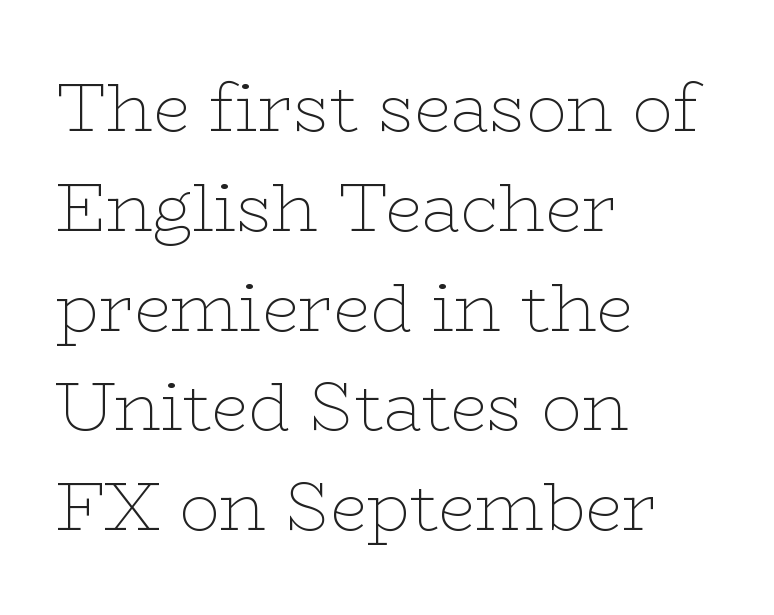
Style check: upright. All the whitespace from short lines collects on the right. Caption: standard tracking, unaltered. Descenders hang freely into open space. Vertical stems look standard width or narrower in stroke.
